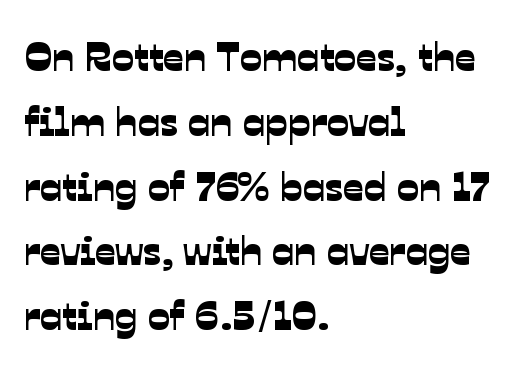
Q: Is the typeface a serif or a sans-serif typeface? A: Sans-serif.
Q: Is the text underlined? A: No.
Q: How is the paragraph aligned? A: Left-aligned.
Q: Is the spacing between letters normal or unusually wide? A: Normal.
Q: Is the spacing between lines tight, normal or loose? A: Normal.
Q: Width (condensed, normal, or wide)? A: Normal.
Q: Stroke contrast? A: Low.
Q: x-height? A: Medium.
Q: Monospaced? A: No.
